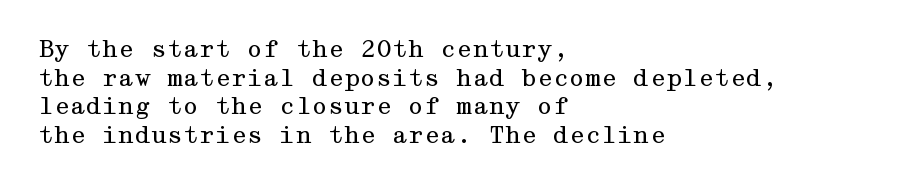
The image shows 23 px text type, upright; set left-aligned, normal line spacing (1.25x), normal letter spacing, not underlined.
